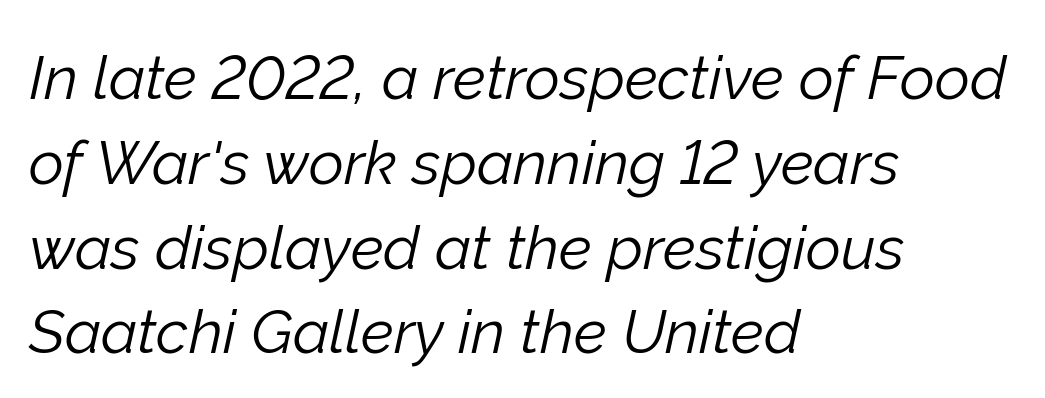
The image shows 61 px light type, italic (leaning right); set left-aligned, normal line spacing (1.39x), normal letter spacing, not underlined; low stroke contrast and a medium x-height.
